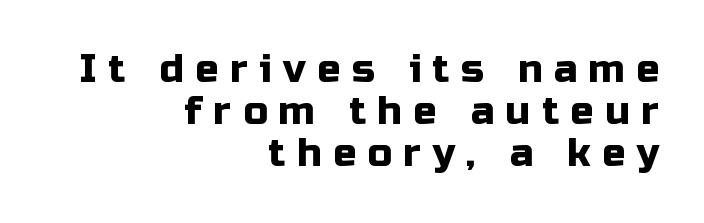
Q: Is the text italic (slanted)? A: No, it is upright.
Q: Is the typeface a serif or a sans-serif typeface? A: Sans-serif.
Q: Is the text underlined? A: No.
Q: How is the paragraph aligned? A: Right-aligned.
Q: Is the spacing between letters normal or unusually wide? A: Unusually wide.
Q: Is the spacing between lines tight, normal or loose? A: Tight.
Q: Width (condensed, normal, or wide)? A: Normal.
Q: Stroke contrast? A: Low.
Q: x-height? A: Medium.
Q: Monospaced? A: No.
